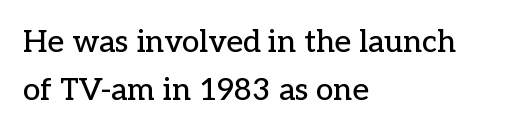
Line spacing here is normal. Underline: absent. Each letter keeps its own natural width here, so spacing adapts to shape. These lines are set flush left with a ragged right edge. The type sits square on the baseline with zero lean.
